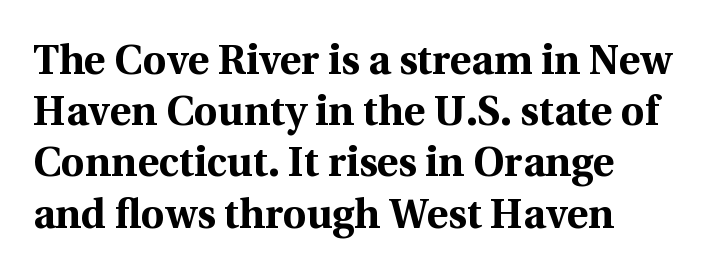
The image shows 41 px bold serif type, upright; set normal line spacing (1.25x), normal letter spacing, not underlined; a medium x-height.
